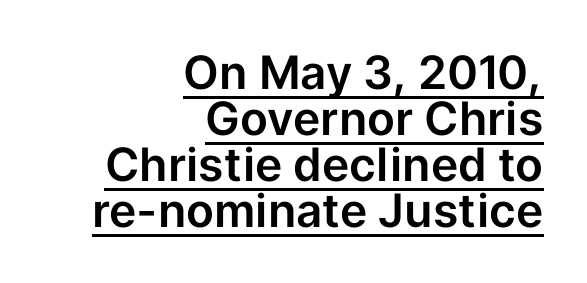
Q: Is the text italic (slanted)? A: No, it is upright.
Q: Is the typeface a serif or a sans-serif typeface? A: Sans-serif.
Q: Is the text underlined? A: Yes.
Q: How is the paragraph aligned? A: Right-aligned.
Q: Is the spacing between letters normal or unusually wide? A: Normal.
Q: Is the spacing between lines tight, normal or loose? A: Tight.
Q: Width (condensed, normal, or wide)? A: Normal.
Q: Stroke contrast? A: Low.
Q: x-height? A: Medium.
Q: Monospaced? A: No.
